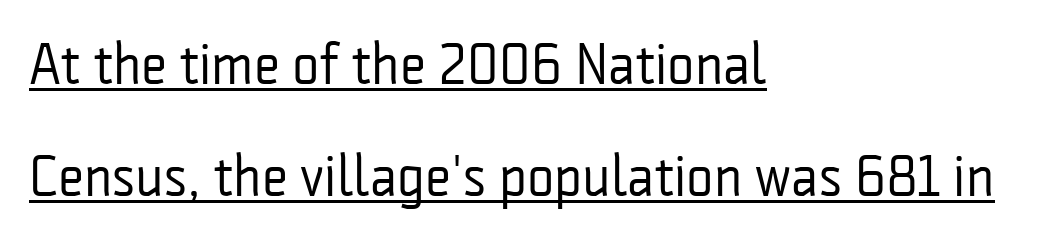
The image shows 58 px regular-weight, condensed sans-serif type, upright; set left-aligned, loose line spacing (1.93x), normal letter spacing, underlined; low stroke contrast and a medium x-height.
